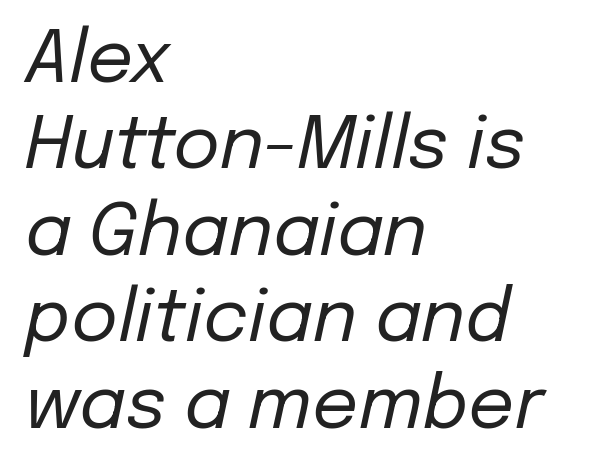
The font is comparable to plain body text, perhaps lighter. Looks like regular typesetting: each glyph gets only the width it needs. Which margin do the lines hug? The left one — the right edge is uneven. Descender tails drop into unmarked territory. No extra tracking has been applied to these lines. Slanted lettering throughout.
